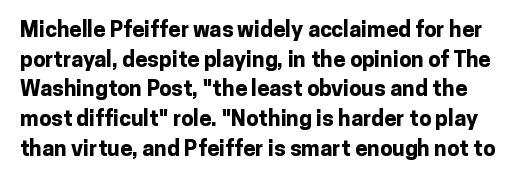
Q: Is the text bold? A: Yes.
Q: Is the text italic (slanted)? A: No, it is upright.
Q: Is the text underlined? A: No.
Q: Is the spacing between letters normal or unusually wide? A: Normal.
Q: Is the spacing between lines tight, normal or loose? A: Normal.
